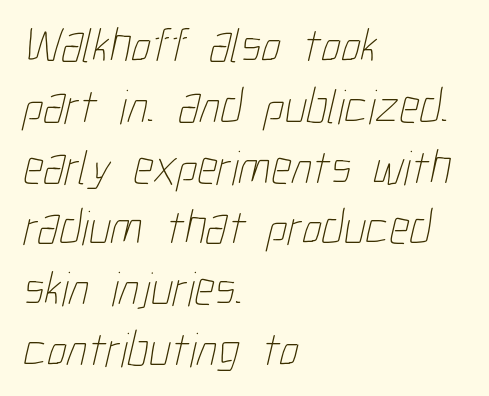
Summary of weight: not heavy and not bold. A typesetter would call this proportional, since set widths differ per character. The rendering anchors every line to the left-hand side. The tracking reads as untouched default to a designer's eye.
